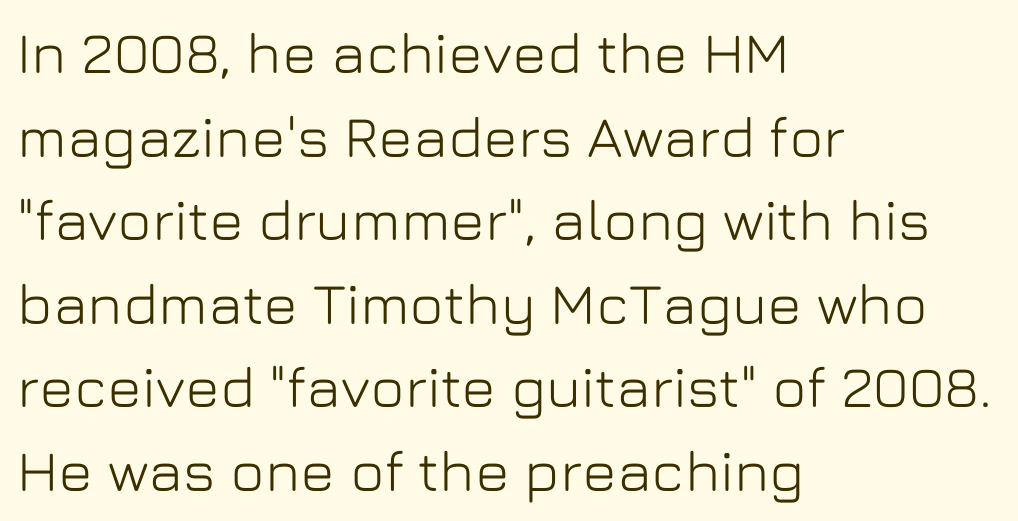
The image shows 58 px sans-serif type, upright; set left-aligned, normal line spacing (1.44x), normal letter spacing, not underlined; low stroke contrast and a medium x-height.
